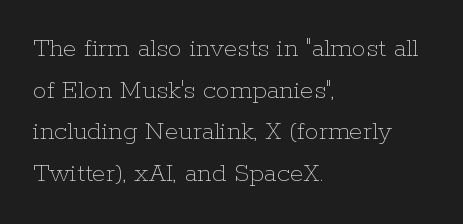
Leftover space on each line is placed entirely after the last word. Inter-character spacing is left at the font's built-in metrics. The designer left line spacing at the default. The font's upright variant was chosen for this text. The strip under each line holds only bare page.
